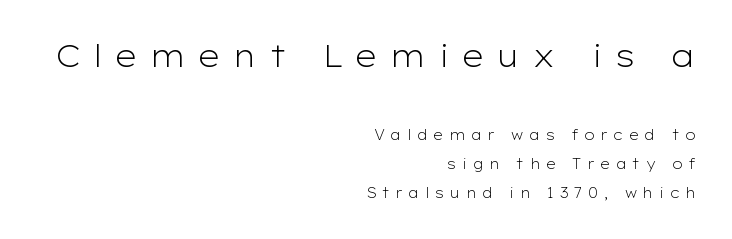
The image shows 31 px light, wide sans-serif type, upright; set right-aligned, loose line spacing (2.09x), unusually wide letter spacing (+0.38 em), not underlined; the first (top) block is 2.21x larger; low stroke contrast and a medium x-height.
